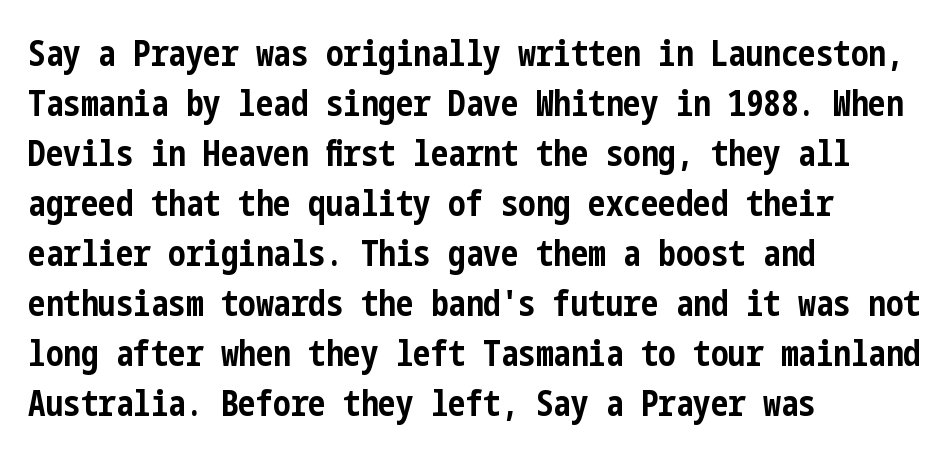
Chunky letters — that's bold for sure. No feet cap the strokes, marking this as sans-serif type. The specimen omits any rule beneath the text block's lines. The text block is weighted toward the left margin, trailing off unevenly rightward. The specimen reads as upright at a glance. In terms of letterspacing, this is plain default setting.
